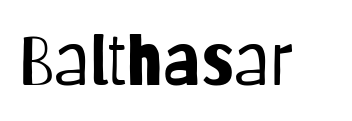
Q: Is the text bold? A: No.
Q: Is the text italic (slanted)? A: No, it is upright.
Q: Is the typeface a serif or a sans-serif typeface? A: Sans-serif.
Q: Is the text underlined? A: No.
Q: Is the spacing between letters normal or unusually wide? A: Normal.
Q: Width (condensed, normal, or wide)? A: Condensed.
Q: Stroke contrast? A: Low.
Q: x-height? A: Large.
Q: Monospaced? A: No.
